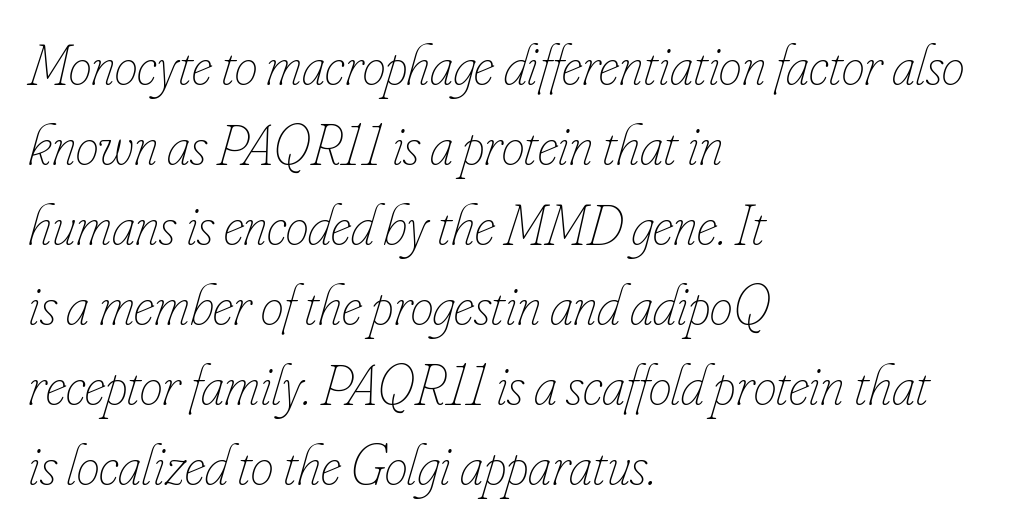
The image shows 58 px thin, condensed type, italic (leaning right); set left-aligned, normal line spacing (1.38x), normal letter spacing, not underlined; low stroke contrast and a small x-height.
